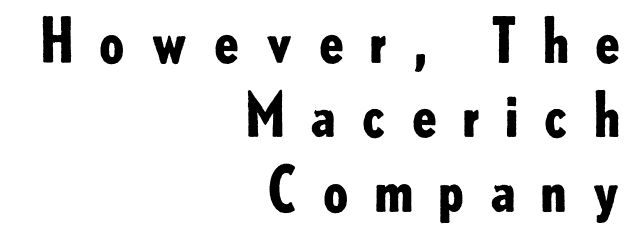
{"serif": "no", "italic": "no", "bold": "yes", "weight": "bold", "width": "normal", "stroke_contrast": "low", "x_height": "small", "monospaced": "no", "underline": "no", "align": "right", "line_spacing_ratio": 1.24, "letter_spacing": "wide", "letter_spacing_em": 0.37, "glyph_px": 60}
